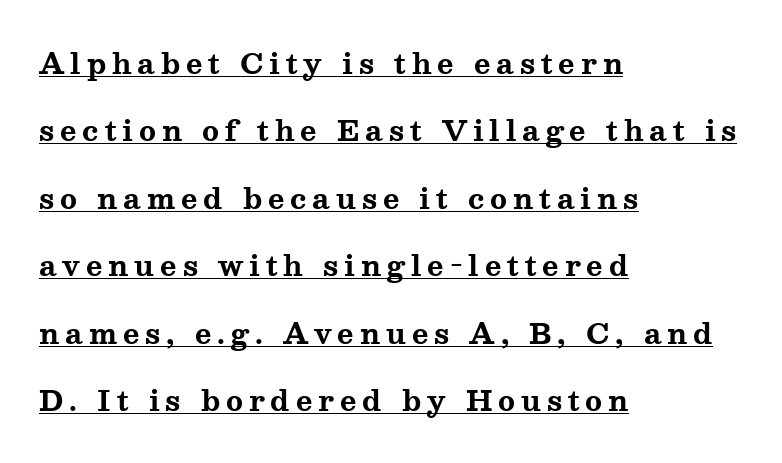
The image shows 28 px bold, wide serif type, upright; set left-aligned, loose line spacing (2.41x), unusually wide letter spacing (+0.21 em), underlined; medium stroke contrast and a medium x-height.
